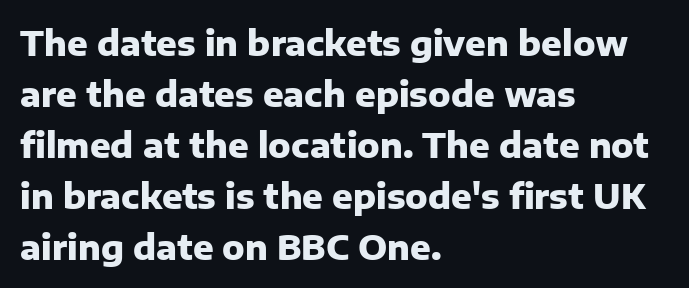
{"serif": "no", "italic": "no", "bold": "yes", "weight": "heavy", "width": "normal", "stroke_contrast": "low", "x_height": "medium", "monospaced": "no", "underline": "no", "align": "left", "line_spacing": "normal", "line_spacing_ratio": 1.5, "letter_spacing": "normal", "letter_spacing_em": 0.0, "glyph_px": 34}
